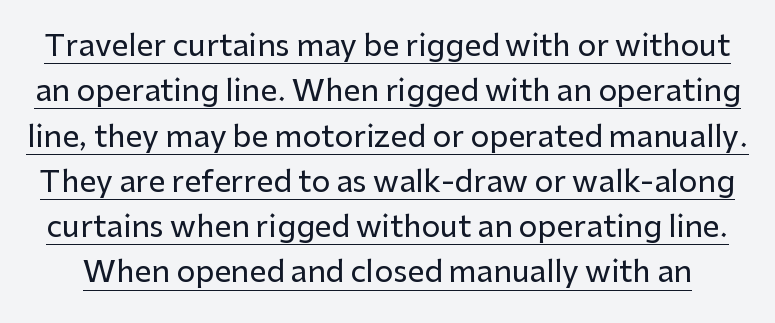
The image shows 30 px sans-serif type, upright; set normal line spacing (1.51x), normal letter spacing, underlined; low stroke contrast and a medium x-height.
